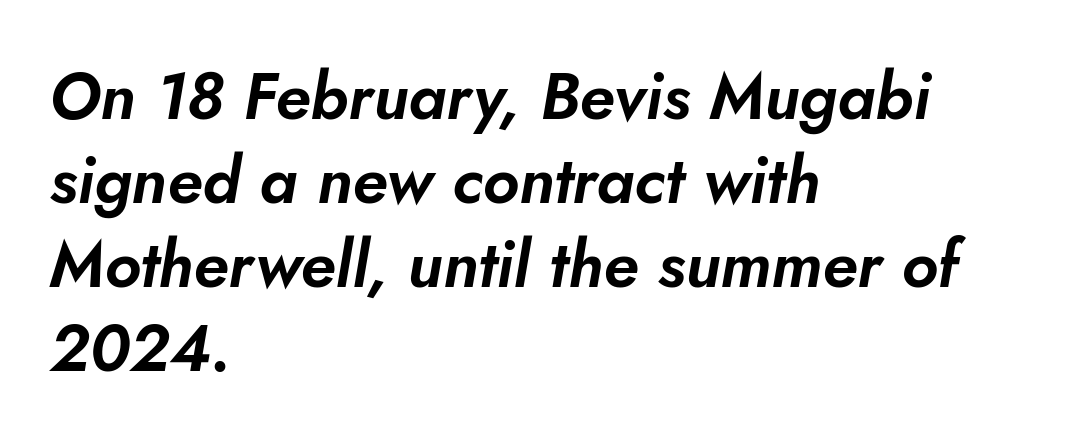
{"italic": "yes", "lean": "right", "slant_degrees": 10, "width": "normal", "stroke_contrast": "low", "x_height": "small", "monospaced": "no", "underline": "no", "align": "left", "line_spacing": "normal", "line_spacing_ratio": 1.29, "letter_spacing": "normal", "letter_spacing_em": 0.0, "glyph_px": 65}
